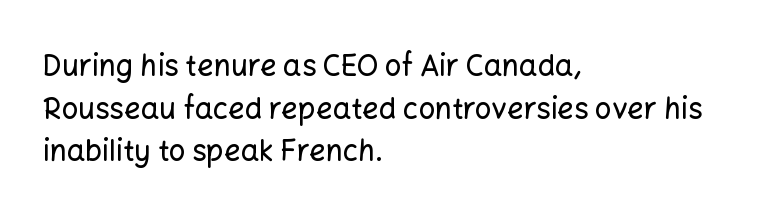
Honestly, there is no underline to notice here at all. Are there feet on the stems? There aren't — it's a sans. The lettering holds an erect, upright posture throughout. One-word summary of the alignment: left. Nothing unusual about the tracking: characters are spaced as the font intends. The space between consecutive lines is moderate.
